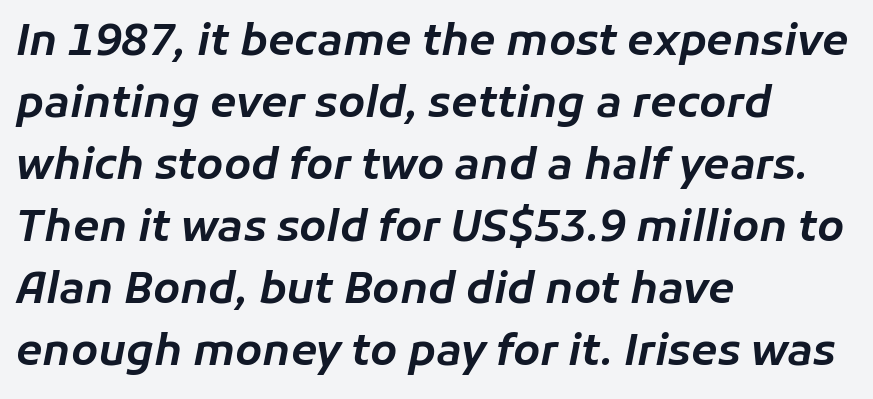
The image shows 43 px text type, italic (leaning right); set left-aligned, normal line spacing (1.44x), normal letter spacing, not underlined; low stroke contrast and a medium x-height.
